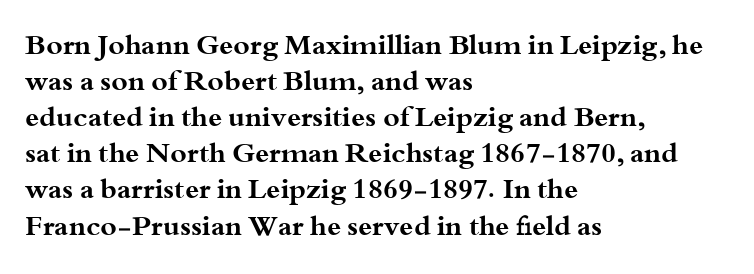
Q: Is the text bold? A: Yes.
Q: Is the text italic (slanted)? A: No, it is upright.
Q: Is the typeface a serif or a sans-serif typeface? A: Serif.
Q: Is the text underlined? A: No.
Q: How is the paragraph aligned? A: Left-aligned.
Q: Is the spacing between letters normal or unusually wide? A: Normal.
Q: Is the spacing between lines tight, normal or loose? A: Normal.
Q: Width (condensed, normal, or wide)? A: Wide.
Q: Stroke contrast? A: Medium.
Q: x-height? A: Small.
Q: Monospaced? A: No.
